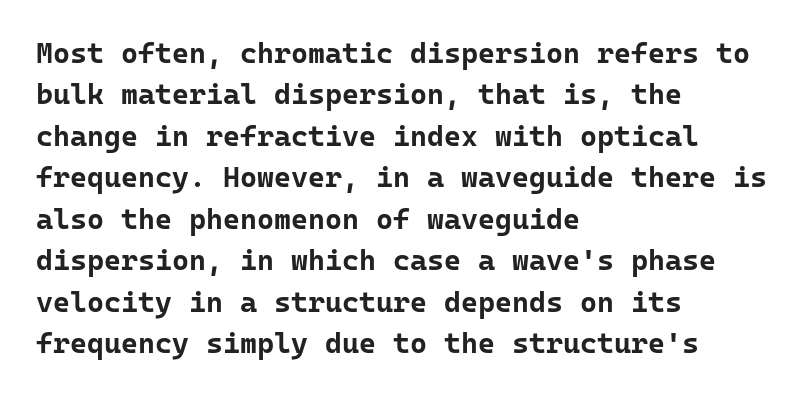
Visually the block forms a straight wall on the left and a jagged coastline on the right. A sans-serif font was chosen for this passage. Plenty of ink on the page — the face is bold. No extra tracking has been applied to these lines. Each letter, wide or thin by design, is forced into the same width here. The axis of the letterforms is exactly vertical.
